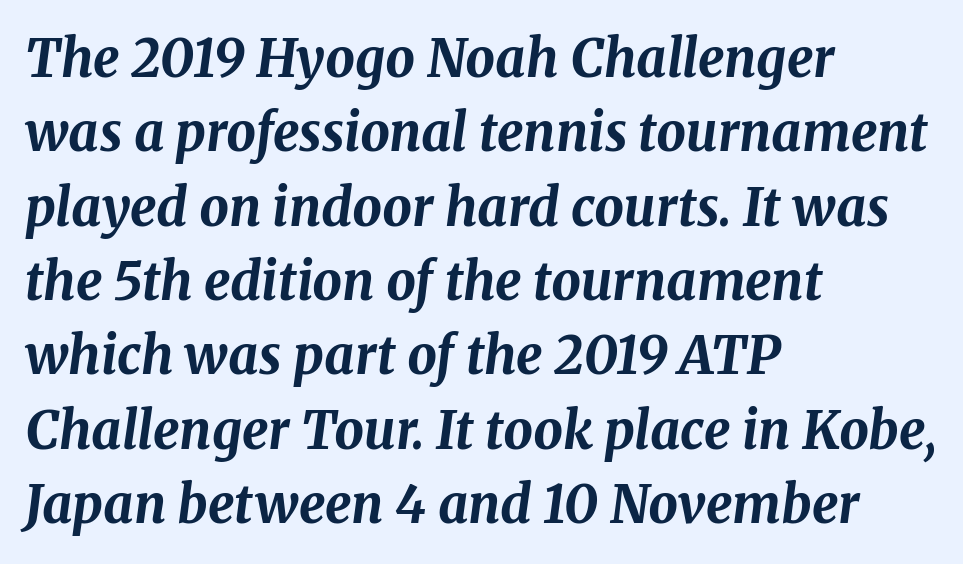
Decoration check: the copy has no underline. Heft: maximum for text — a bold. One glance says typical: line gaps are just what's usual. Notice how the stems are inclined rather than vertical — that's the hallmark of italics. Honestly, the letter spacing is just normal — you wouldn't notice it. Character widths vary here, with narrow letters taking less room than wide ones.
